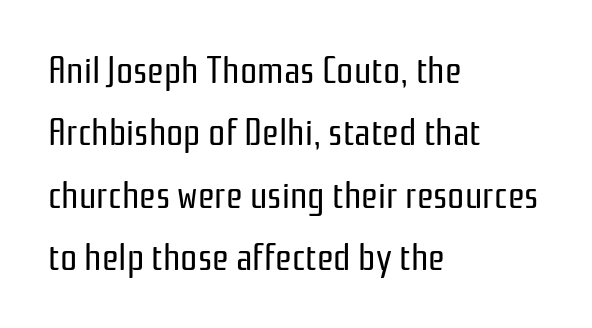
Q: Is the text bold? A: No.
Q: Is the text italic (slanted)? A: No, it is upright.
Q: Is the typeface a serif or a sans-serif typeface? A: Sans-serif.
Q: Is the text underlined? A: No.
Q: How is the paragraph aligned? A: Left-aligned.
Q: Is the spacing between letters normal or unusually wide? A: Normal.
Q: Is the spacing between lines tight, normal or loose? A: Normal.
Q: Width (condensed, normal, or wide)? A: Condensed.
Q: Stroke contrast? A: Low.
Q: x-height? A: Medium.
Q: Monospaced? A: No.
